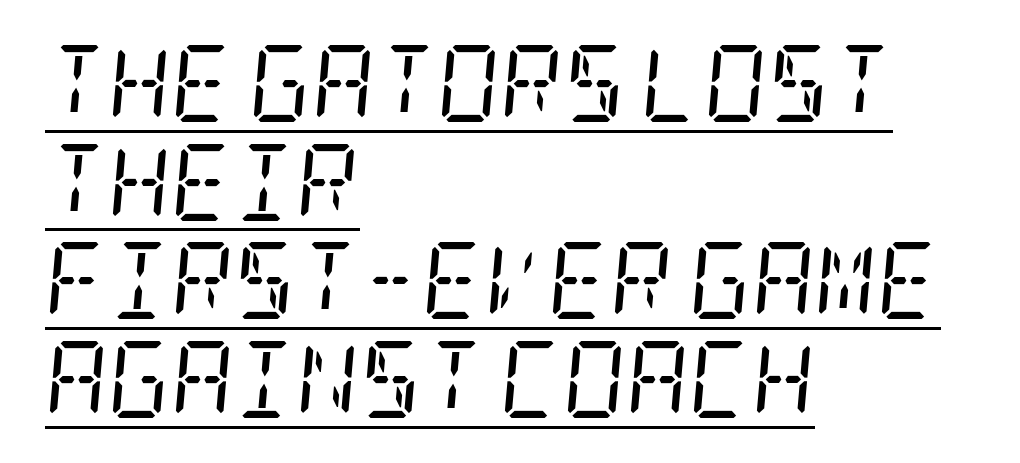
The image shows 77 px regular-weight, condensed serif type, italic (leaning right); set left-aligned, normal line spacing (1.28x), normal letter spacing, underlined; low stroke contrast and a large x-height.
